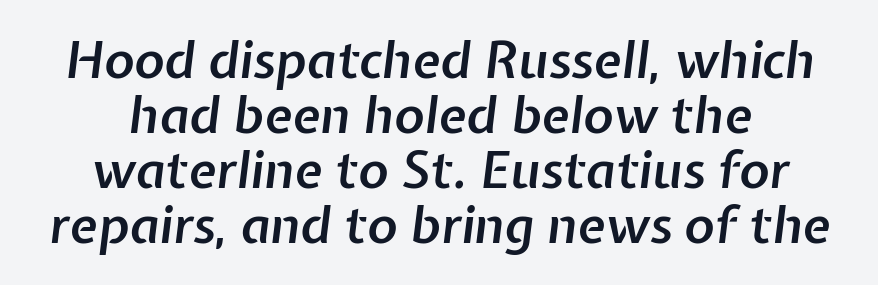
The leading is snug, giving the passage a crowded texture. The space beneath each line is pristine and unruled. Yep, that's italic — everything's leaning. The passage shown is typed in a proportional face where columns would drift. The setting favours the middle, as headings and verse often do. Tracking here is standard; glyphs follow each other at the usual distance.
